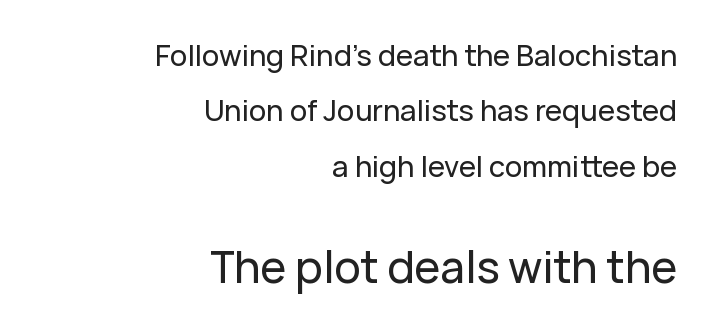
The typesetter chose a ragged-left arrangement here. Character widths vary here, with narrow letters taking less room than wide ones. Short note: letters normally spaced. The designer gave the closing block more size than the opening block. Regarding serifs, this sample does without them.
